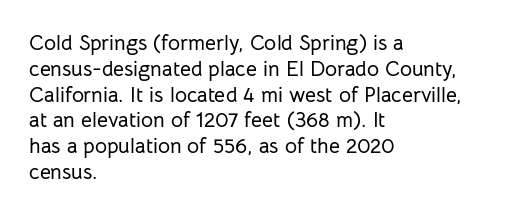
The image shows 21 px text type, upright; set left-aligned, line spacing 1.23x, normal letter spacing, not underlined.
